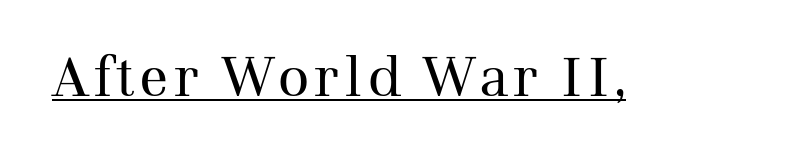
Look at the bottom of the vertical strokes: they flare into serifs here. A rule runs beneath these lines of type. Varying glyph widths throughout — classic text-font behaviour. Nothing heavy about these letters — not bold at all. Quick note: not italic, upright.
